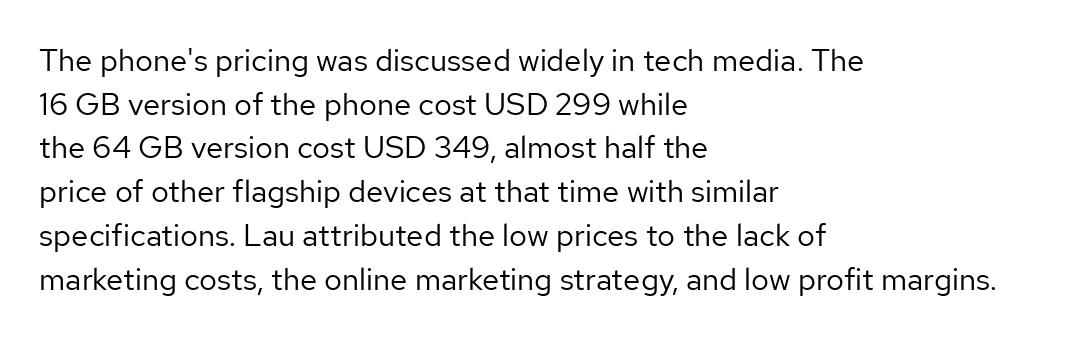
Q: Is the text bold? A: No.
Q: Is the text italic (slanted)? A: No, it is upright.
Q: Is the typeface a serif or a sans-serif typeface? A: Sans-serif.
Q: Is the text underlined? A: No.
Q: How is the paragraph aligned? A: Left-aligned.
Q: Is the spacing between letters normal or unusually wide? A: Normal.
Q: Is the spacing between lines tight, normal or loose? A: Normal.
Q: Width (condensed, normal, or wide)? A: Normal.
Q: Stroke contrast? A: Low.
Q: x-height? A: Medium.
Q: Monospaced? A: No.
